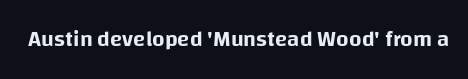
The image shows 22 px text type, upright; set normal letter spacing, not underlined.
